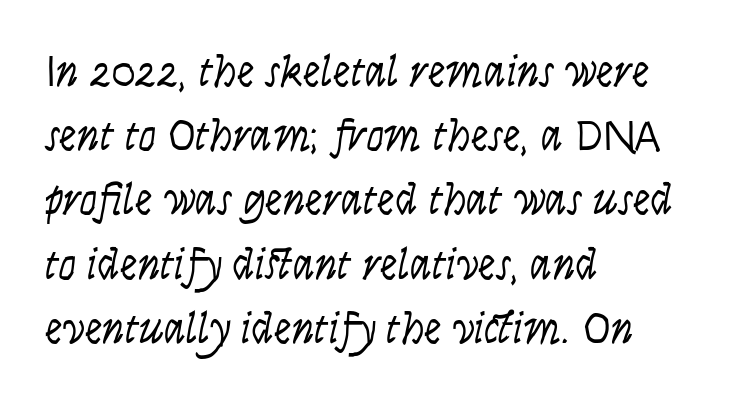
The line texture is even and compact thanks to regular tracking. A classic flush-left, rag-right setting is used for this passage. Reading down the column, the eye jumps a familiar distance to each next line.
